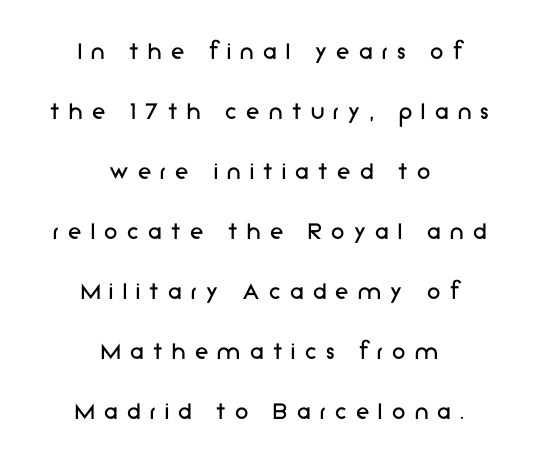
{"italic": "no", "bold": "no", "underline": "no", "align": "center", "line_spacing": "loose", "line_spacing_ratio": 2.22, "letter_spacing": "wide", "letter_spacing_em": 0.35, "glyph_px": 27}
